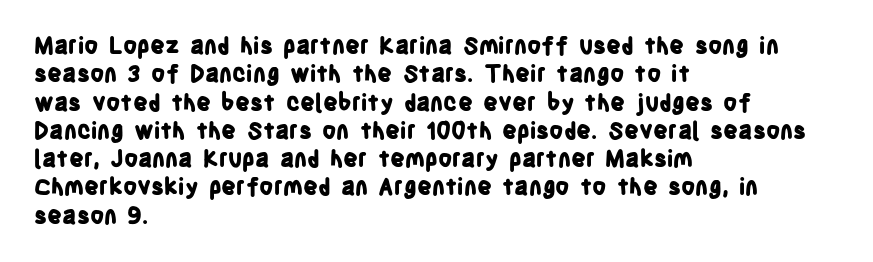
{"italic": "no", "bold": "yes", "underline": "no", "align": "left", "line_spacing_ratio": 1.23, "letter_spacing": "normal", "letter_spacing_em": 0.0, "glyph_px": 23}
